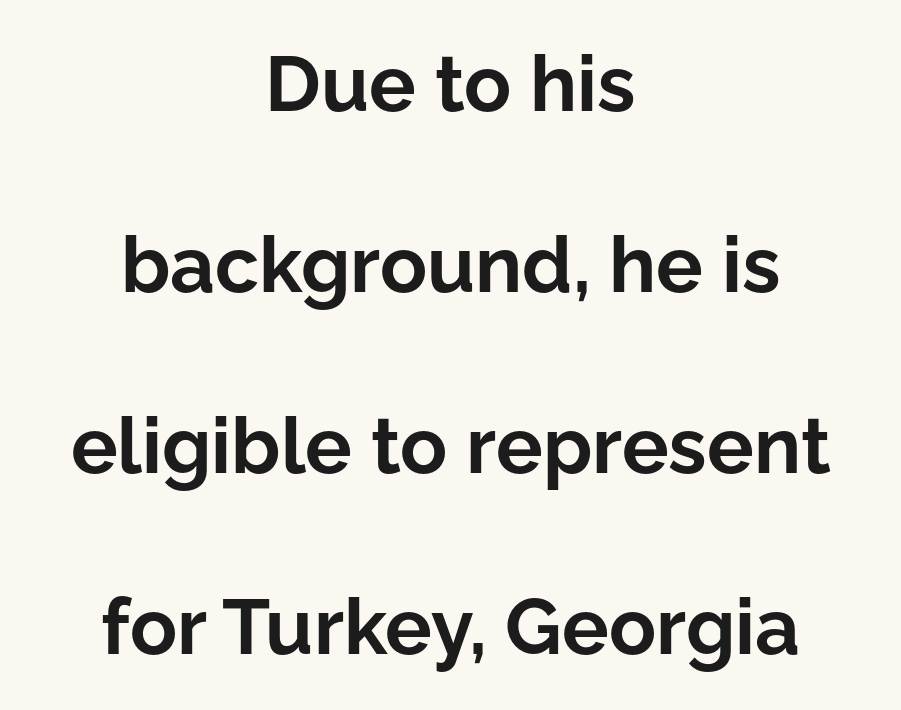
{"serif": "no", "italic": "no", "bold": "yes", "weight": "bold", "width": "normal", "stroke_contrast": "low", "x_height": "medium", "monospaced": "no", "underline": "no", "align": "center", "line_spacing": "loose", "line_spacing_ratio": 2.32, "letter_spacing": "normal", "letter_spacing_em": 0.0, "glyph_px": 78}
